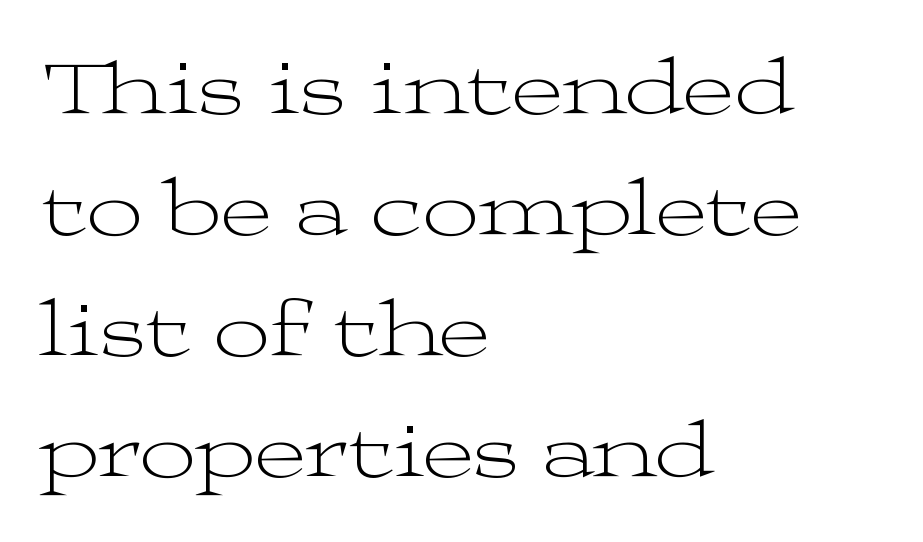
The text was rendered using a seriffed face with decorative stroke endings. The tracking reads as untouched default to a designer's eye. Normally led — the rows are evenly, conventionally spaced. The weight would be labelled regular, book, light, or lighter still. Rendered with straight, roman letterforms. The gap between lines stays unmarked.
